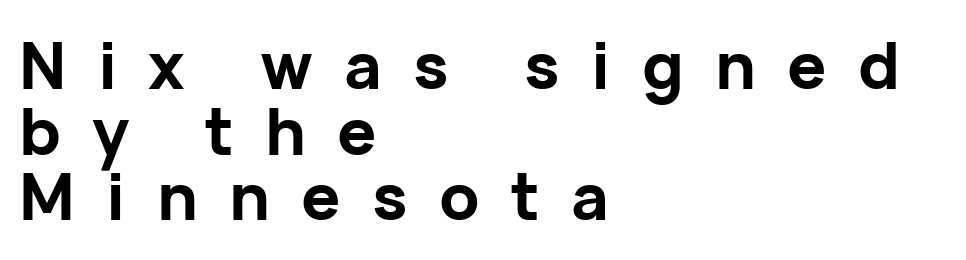
The image shows 65 px bold sans-serif type, upright; set left-aligned, tight line spacing (1.01x), unusually wide letter spacing (+0.48 em), not underlined; low stroke contrast and a medium x-height.
